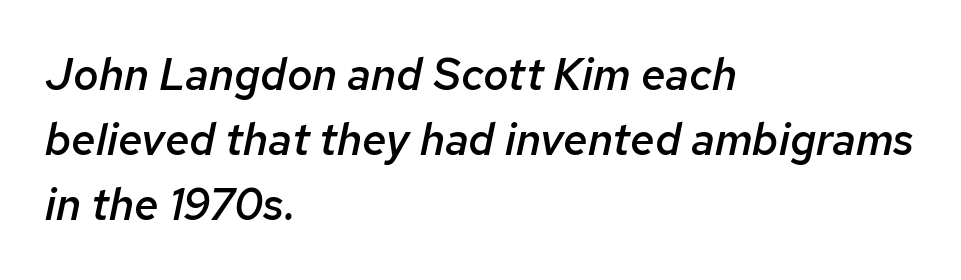
The image shows 44 px semibold type, italic (leaning right); set left-aligned, normal line spacing (1.48x), normal letter spacing, not underlined; low stroke contrast and a medium x-height.
